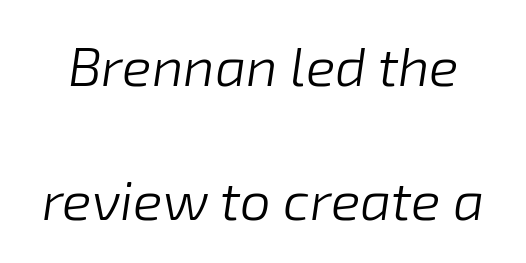
There is no visible air inserted between adjacent glyphs. The space directly below the letters is spotless. Do the characters align in a grid? No, the font is proportional. Each stroke keeps to a modest, everyday thickness or less. Tall strokes in this sample are angled rather than plumb.
